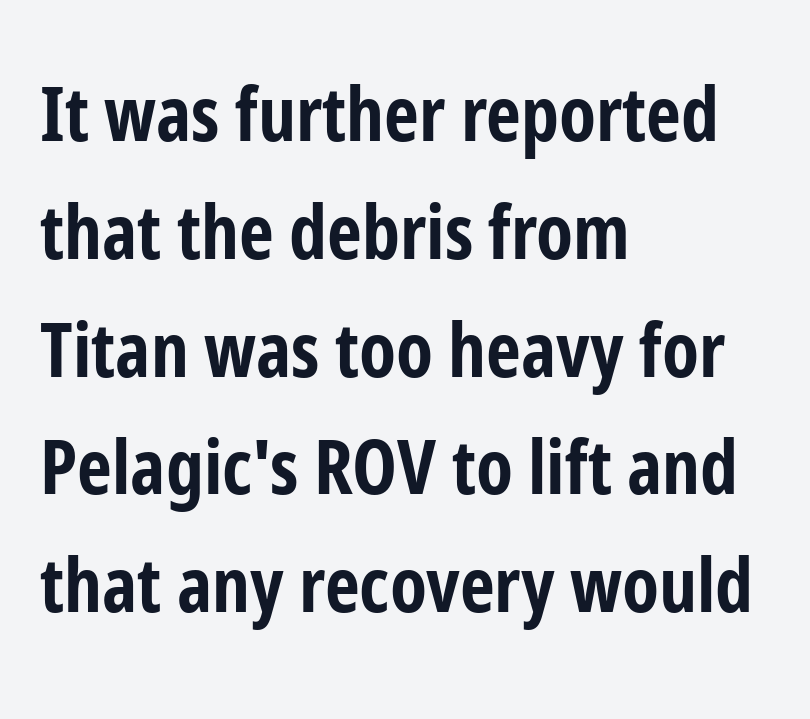
Q: Is the text bold? A: Yes.
Q: Is the text italic (slanted)? A: No, it is upright.
Q: Is the typeface a serif or a sans-serif typeface? A: Sans-serif.
Q: Is the text underlined? A: No.
Q: How is the paragraph aligned? A: Left-aligned.
Q: Is the spacing between letters normal or unusually wide? A: Normal.
Q: Is the spacing between lines tight, normal or loose? A: Normal.
Q: Width (condensed, normal, or wide)? A: Condensed.
Q: Stroke contrast? A: Low.
Q: x-height? A: Medium.
Q: Monospaced? A: No.
